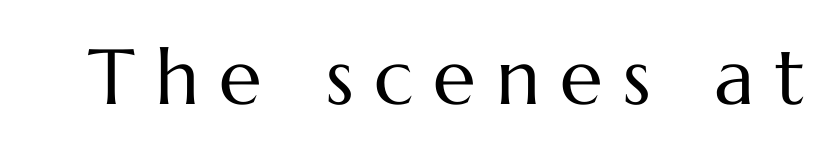
{"italic": "no", "bold": "no", "weight": "regular", "width": "normal", "stroke_contrast": "medium", "x_height": "medium", "monospaced": "no", "underline": "no", "letter_spacing": "wide", "letter_spacing_em": 0.26, "glyph_px": 78}
